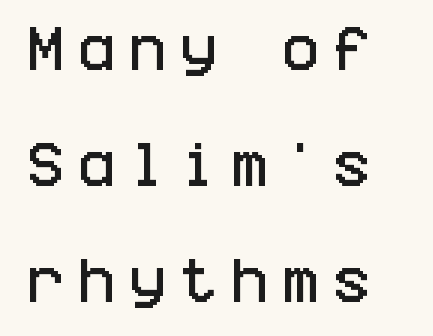
The rendering shows plain stroke endings on the letterforms — a sans-serif design. Bare-footed words on every line. The passage shown stacks its lines with a broad gap. It's the straight-up-and-down kind of type. Display-style spreading of the glyphs; the letterfit is very open.
